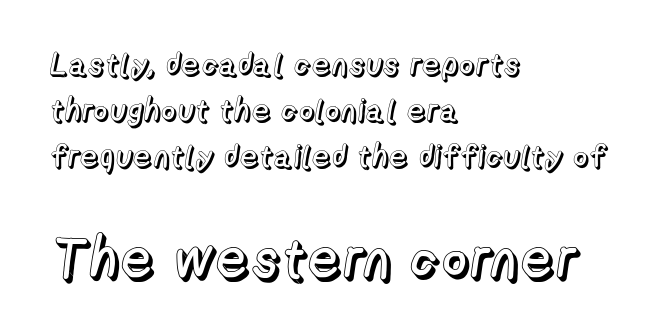
{"width": "normal", "x_height": "medium", "monospaced": "no", "underline": "no", "align": "left", "line_spacing": "normal", "line_spacing_ratio": 1.49, "letter_spacing": "normal", "letter_spacing_em": 0.0, "larger_block": "second", "size_ratio": 1.77, "glyph_px": 55}
